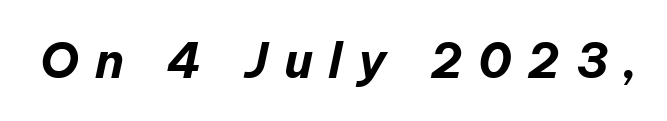
Notice how thick the strokes are: this is what a full bold looks like. Do the characters align in a grid? No, the font is proportional. If you drew a line through each stem, it would be angled. Tracking here is generous; glyphs stand well apart from one another.
